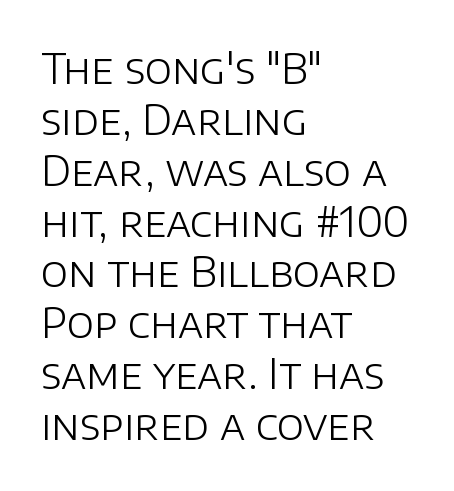
Q: Is the text bold? A: No.
Q: Is the text italic (slanted)? A: No, it is upright.
Q: Is the typeface a serif or a sans-serif typeface? A: Sans-serif.
Q: Is the text underlined? A: No.
Q: How is the paragraph aligned? A: Left-aligned.
Q: Is the spacing between letters normal or unusually wide? A: Normal.
Q: Width (condensed, normal, or wide)? A: Normal.
Q: Stroke contrast? A: Low.
Q: x-height? A: Large.
Q: Monospaced? A: No.
